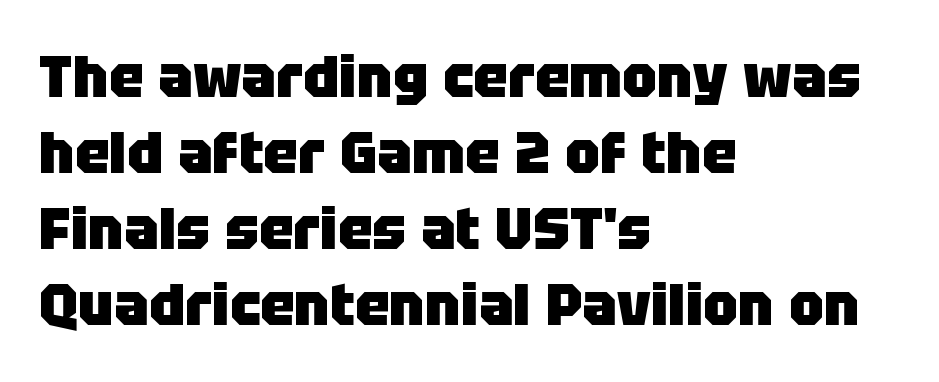
The image shows 58 px heavy sans-serif type, upright; set left-aligned, normal line spacing (1.31x), normal letter spacing, not underlined; low stroke contrast and a large x-height.
